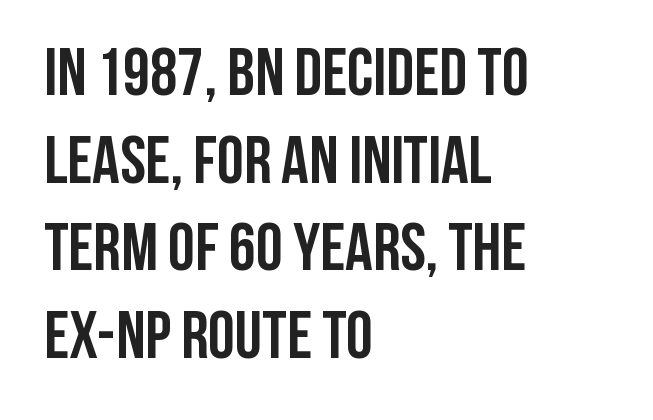
Honestly, there is no underline to notice here at all. Grotesque or geometric, the face here clearly has no serifs. Strong, thick strokes mark this as bold type. The face used here is proportionally spaced, like ordinary book or web type.
